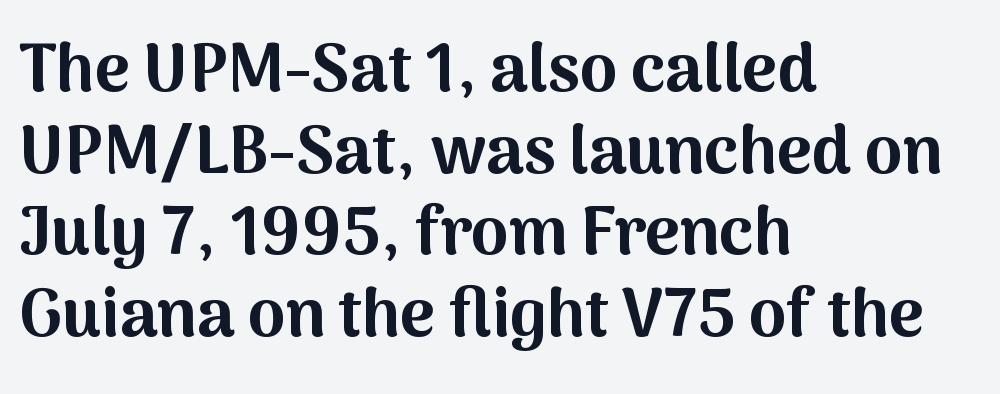
Looks like regular typesetting: each glyph gets only the width it needs. Does the copy run flush right? No — it runs flush left. Does the weight exceed regular? Yes, all the way to bold. These lines are composed in type without serifs.
